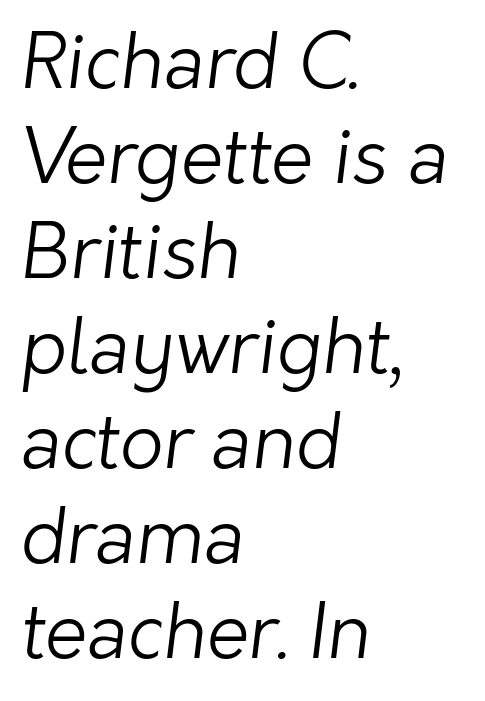
{"serif": "no", "bold": "no", "weight": "light", "width": "normal", "stroke_contrast": "low", "x_height": "medium", "monospaced": "no", "underline": "no", "align": "left", "line_spacing": "normal", "line_spacing_ratio": 1.25, "letter_spacing": "normal", "letter_spacing_em": 0.0, "glyph_px": 76}
